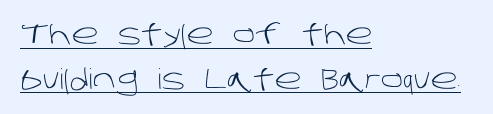
{"serif": "no", "bold": "no", "weight": "light", "width": "normal", "stroke_contrast": "low", "x_height": "large", "monospaced": "no", "underline": "yes", "align": "left", "line_spacing": "normal", "line_spacing_ratio": 1.59, "letter_spacing": "normal", "letter_spacing_em": 0.0, "glyph_px": 28}
